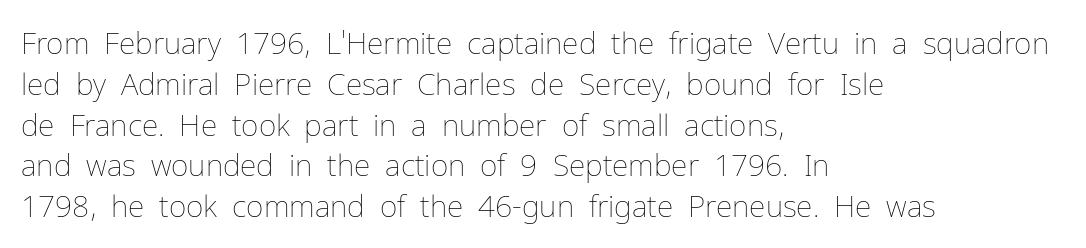
Q: Is the text bold? A: No.
Q: Is the text italic (slanted)? A: No, it is upright.
Q: Is the text underlined? A: No.
Q: How is the paragraph aligned? A: Left-aligned.
Q: Is the spacing between letters normal or unusually wide? A: Normal.
Q: Is the spacing between lines tight, normal or loose? A: Normal.
Q: Width (condensed, normal, or wide)? A: Normal.
Q: Stroke contrast? A: Low.
Q: x-height? A: Medium.
Q: Monospaced? A: No.
